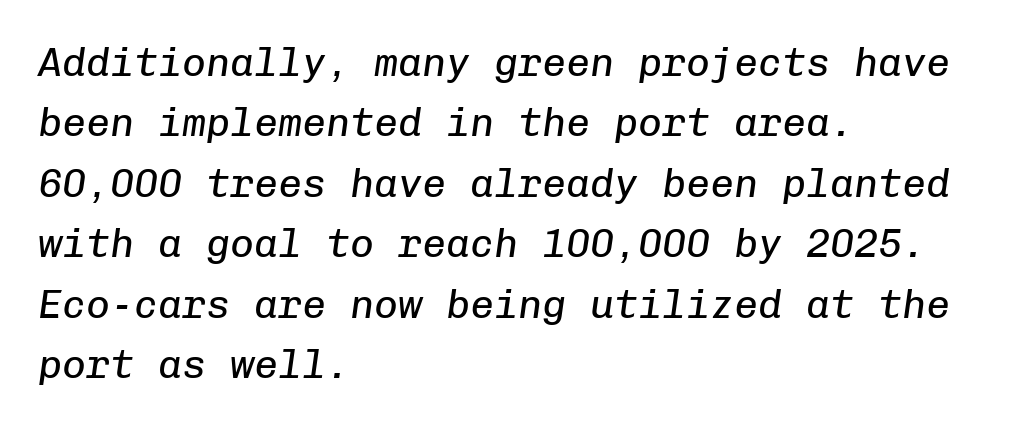
The image shows 40 px regular-weight type, italic (leaning right), monospaced; set left-aligned, normal line spacing (1.51x), normal letter spacing, not underlined; low stroke contrast and a medium x-height.
